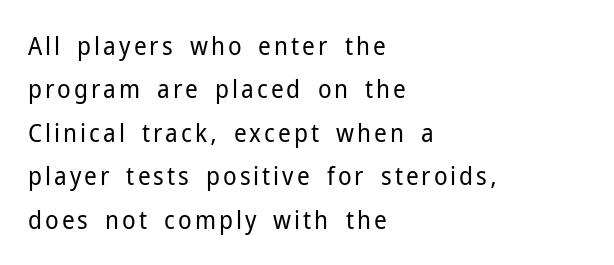
Q: Is the text bold? A: No.
Q: Is the text italic (slanted)? A: No, it is upright.
Q: Is the text underlined? A: No.
Q: How is the paragraph aligned? A: Left-aligned.
